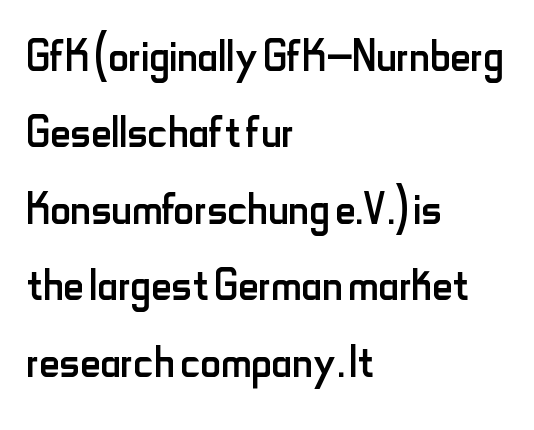
{"serif": "no", "italic": "no", "bold": "no", "weight": "regular", "width": "condensed", "stroke_contrast": "low", "x_height": "small", "monospaced": "no", "underline": "no", "align": "left", "line_spacing": "normal", "line_spacing_ratio": 1.34, "letter_spacing": "normal", "letter_spacing_em": 0.0, "glyph_px": 57}
